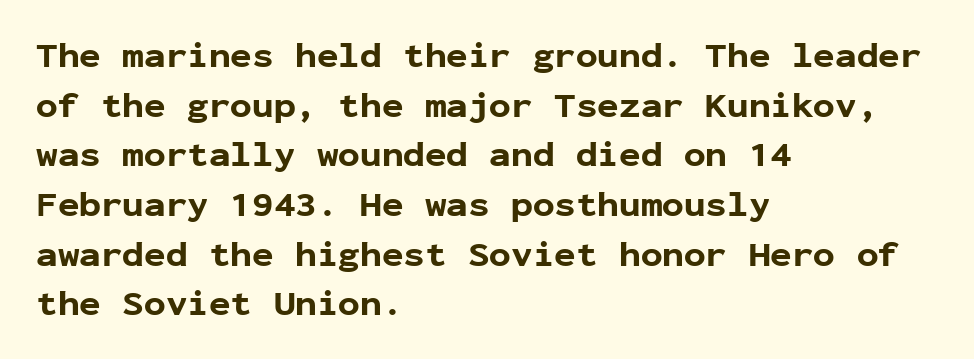
Q: Is the text bold? A: Yes.
Q: Is the text italic (slanted)? A: No, it is upright.
Q: Is the typeface a serif or a sans-serif typeface? A: Sans-serif.
Q: Is the text underlined? A: No.
Q: How is the paragraph aligned? A: Left-aligned.
Q: Is the spacing between letters normal or unusually wide? A: Normal.
Q: Is the spacing between lines tight, normal or loose? A: Normal.
Q: Width (condensed, normal, or wide)? A: Normal.
Q: Stroke contrast? A: Low.
Q: x-height? A: Medium.
Q: Monospaced? A: Yes.
